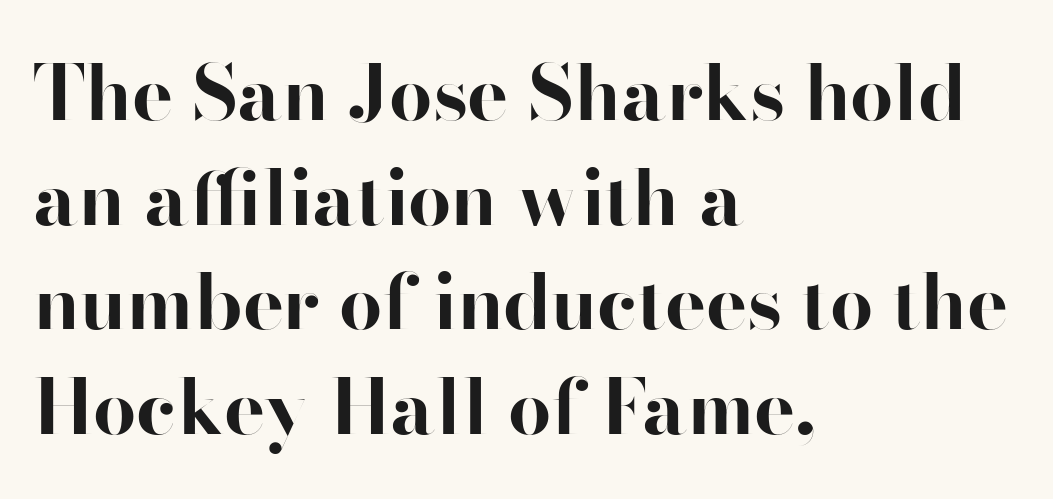
The image shows 77 px bold sans-serif type, upright; set left-aligned, normal line spacing (1.36x), normal letter spacing, not underlined; high stroke contrast and a small x-height.
